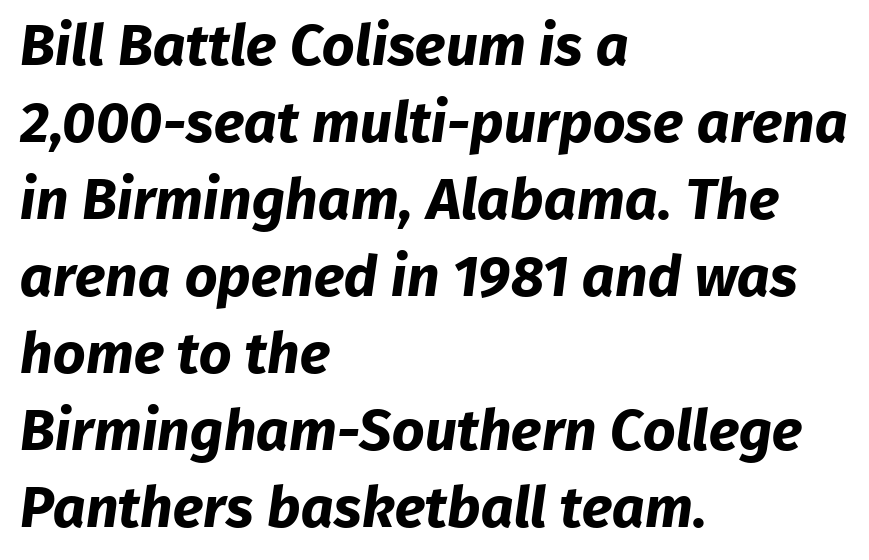
The image shows 57 px bold sans-serif type; set left-aligned, normal line spacing (1.35x), normal letter spacing, not underlined; low stroke contrast and a medium x-height.
